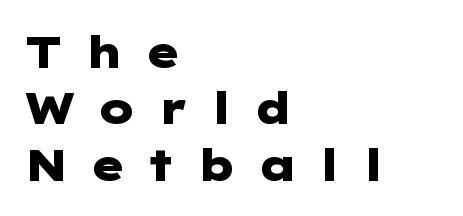
The image shows 44 px heavy, wide sans-serif type, upright; set left-aligned, normal line spacing (1.28x), unusually wide letter spacing (+0.48 em), not underlined; low stroke contrast and a medium x-height.
